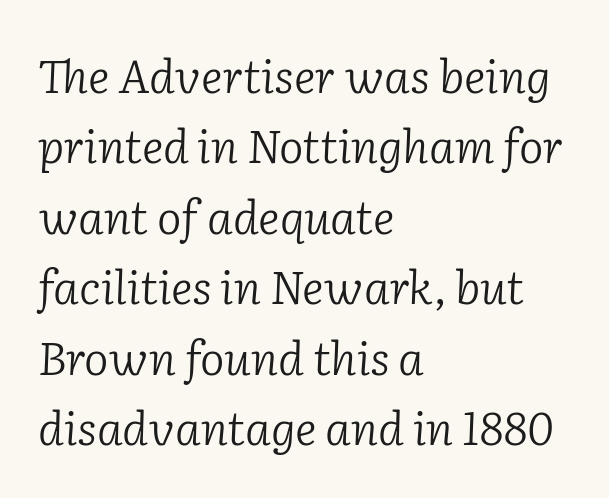
A clean baseline with only descenders dipping below it. You could not count columns in this text — the font is proportionally spaced. Slant detected: the letters are inclined. Serif or sans? Serif — the stroke terminals have little feet. Nothing unusual about the tracking: characters are spaced as the font intends.
